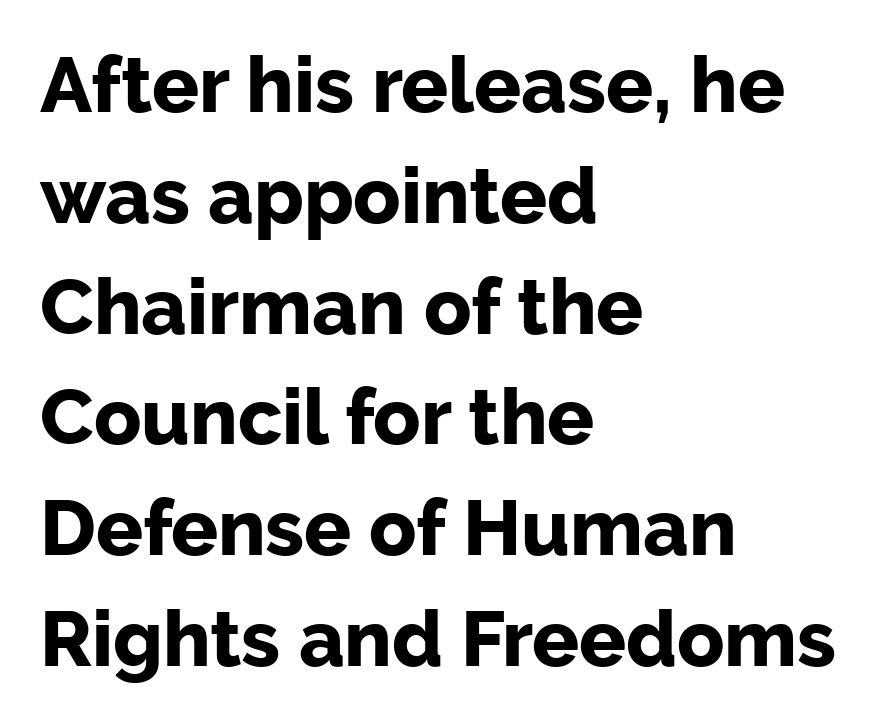
The setting favours the left margin, as ordinary paragraphs usually do. These lines were composed using upright roman letters. The strokes are fattened all the way to bold. Regarding leading, the lines here are spaced in the standard way. You could not count columns in this text — the font is proportionally spaced.
